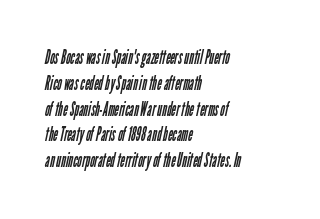
The image shows 20 px text type; set left-aligned, normal line spacing (1.29x), normal letter spacing, not underlined.
